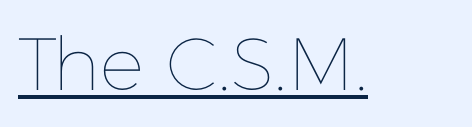
The image shows 74 px thin type, upright; set normal letter spacing, underlined; low stroke contrast and a medium x-height.
